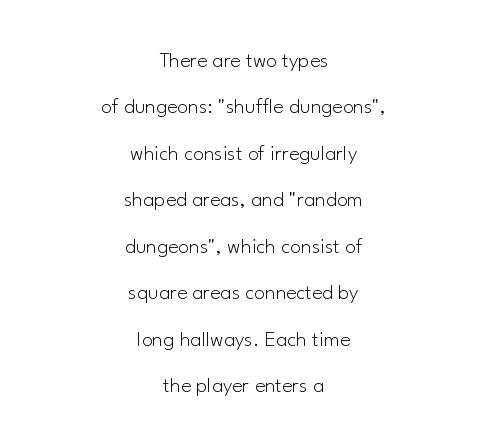
The image shows 22 px text type, upright; set centered, loose line spacing (2.11x), normal letter spacing, not underlined.
